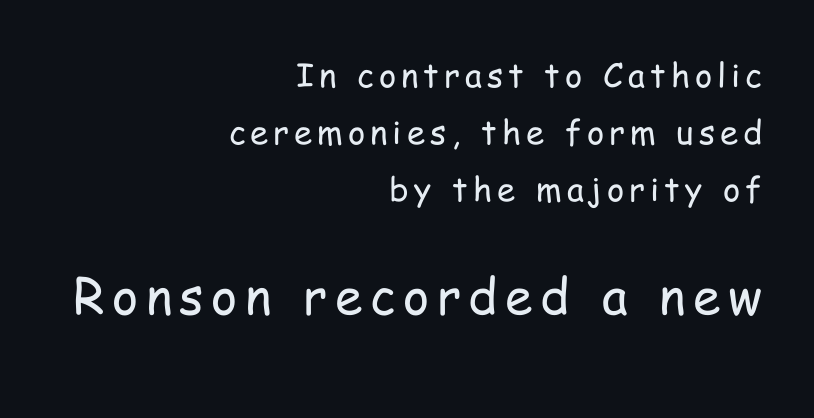
The image shows 50 px regular-weight, condensed sans-serif type, upright; set right-aligned, line spacing 1.72x, not underlined; the second (bottom) block is 1.52x larger; low stroke contrast and a medium x-height.
